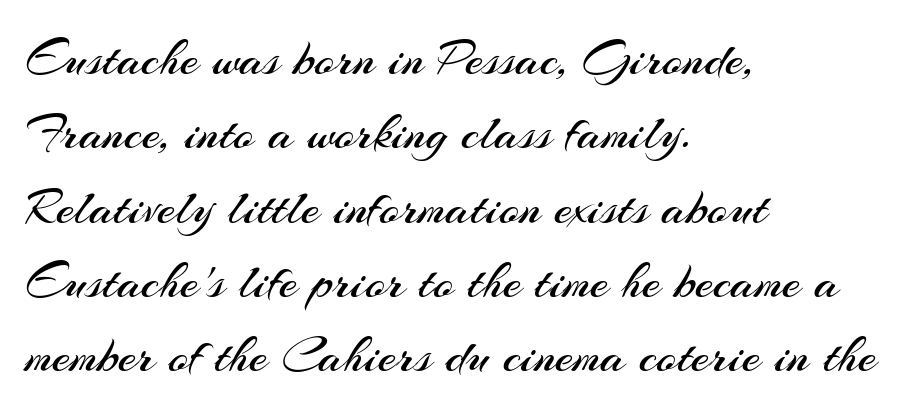
Q: Is the text bold? A: No.
Q: Is the text italic (slanted)? A: Yes.
Q: Is the typeface a serif or a sans-serif typeface? A: Sans-serif.
Q: Is the text underlined? A: No.
Q: How is the paragraph aligned? A: Left-aligned.
Q: Is the spacing between letters normal or unusually wide? A: Normal.
Q: Is the spacing between lines tight, normal or loose? A: Normal.
Q: Width (condensed, normal, or wide)? A: Normal.
Q: Stroke contrast? A: Medium.
Q: x-height? A: Small.
Q: Monospaced? A: No.
